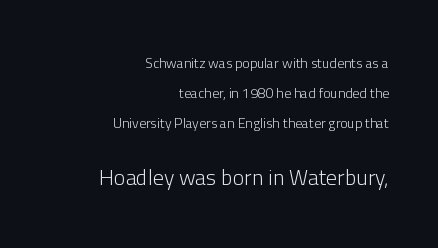
Every stem runs plumb, perpendicular to the baseline. The lines are quadded right. Honestly, the rows look like they've been pulled way apart. Does extra space separate the letters? No, they use regular spacing. The strokes carry an ordinary text weight at most. A bare baseline throughout the passage.
